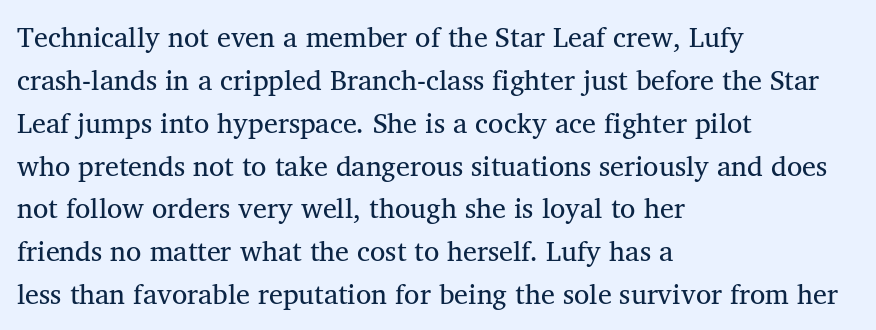
Q: Is the text bold? A: No.
Q: Is the text italic (slanted)? A: No, it is upright.
Q: Is the typeface a serif or a sans-serif typeface? A: Serif.
Q: Is the text underlined? A: No.
Q: How is the paragraph aligned? A: Left-aligned.
Q: Is the spacing between letters normal or unusually wide? A: Normal.
Q: Is the spacing between lines tight, normal or loose? A: Normal.
Q: Width (condensed, normal, or wide)? A: Normal.
Q: Stroke contrast? A: Medium.
Q: x-height? A: Medium.
Q: Monospaced? A: No.
